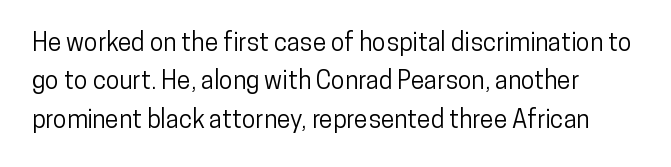
Q: Is the text italic (slanted)? A: No, it is upright.
Q: Is the text underlined? A: No.
Q: Is the spacing between letters normal or unusually wide? A: Normal.
Q: Is the spacing between lines tight, normal or loose? A: Normal.
